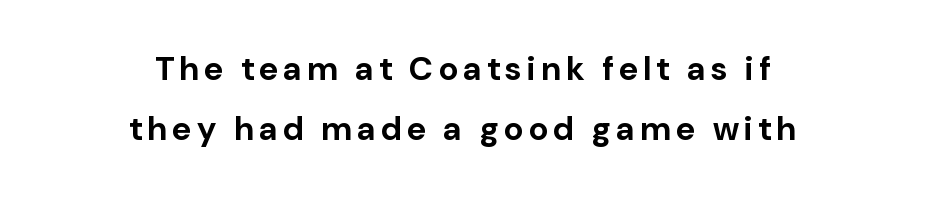
Character widths vary here, with narrow letters taking less room than wide ones. Every stem runs plumb, perpendicular to the baseline. Horizontally, the lines are justified to the midpoint only. Lines of text with bare space underneath.
